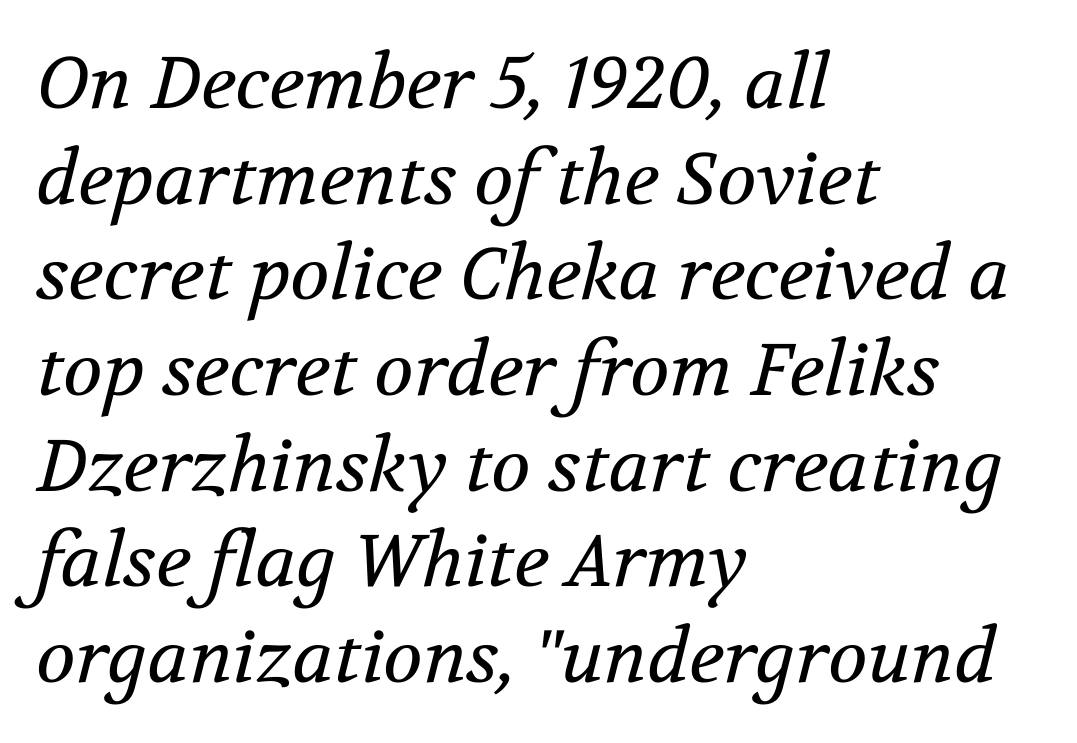
The image shows 73 px regular-weight serif type, italic (leaning right); set left-aligned, normal line spacing (1.31x), normal letter spacing, not underlined; medium stroke contrast and a medium x-height.
